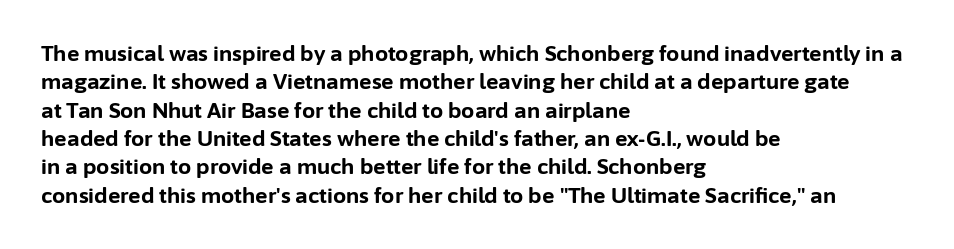
{"italic": "no", "bold": "yes", "underline": "no", "align": "left", "line_spacing": "normal", "line_spacing_ratio": 1.35, "letter_spacing": "normal", "letter_spacing_em": 0.0, "glyph_px": 21}
